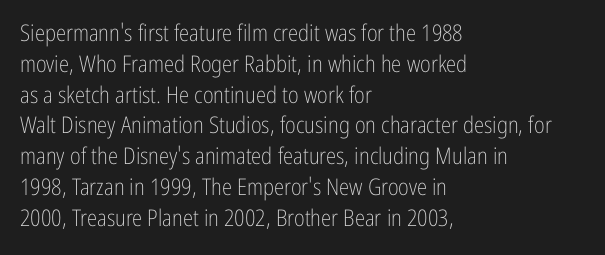
{"italic": "no", "bold": "no", "underline": "no", "align": "left", "line_spacing": "normal", "line_spacing_ratio": 1.34, "letter_spacing": "normal", "letter_spacing_em": 0.0, "glyph_px": 23}
